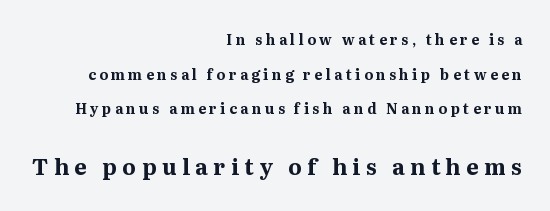
{"italic": "no", "bold": "yes", "underline": "no", "align": "right", "line_spacing": "loose", "line_spacing_ratio": 2.47, "letter_spacing": "wide", "letter_spacing_em": 0.25, "larger_block": "second", "size_ratio": 1.57, "glyph_px": 22}
